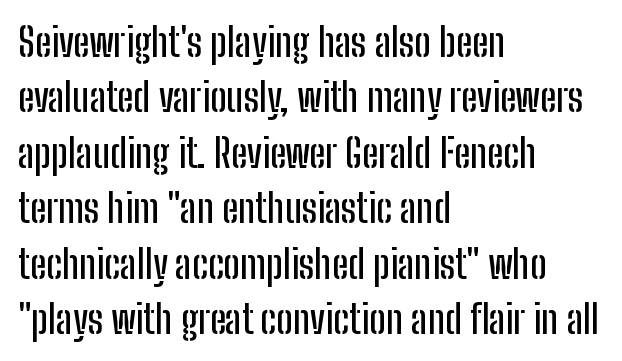
{"serif": "no", "italic": "no", "width": "condensed", "stroke_contrast": "low", "x_height": "medium", "monospaced": "no", "underline": "no", "align": "left", "line_spacing": "normal", "line_spacing_ratio": 1.42, "letter_spacing": "normal", "letter_spacing_em": 0.0, "glyph_px": 39}
